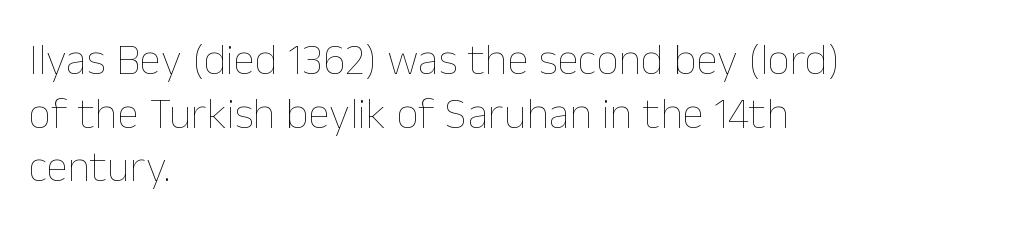
{"italic": "no", "bold": "no", "weight": "thin", "width": "normal", "stroke_contrast": "low", "x_height": "medium", "monospaced": "no", "underline": "no", "align": "left", "line_spacing_ratio": 1.22, "letter_spacing": "normal", "letter_spacing_em": 0.0, "glyph_px": 44}
